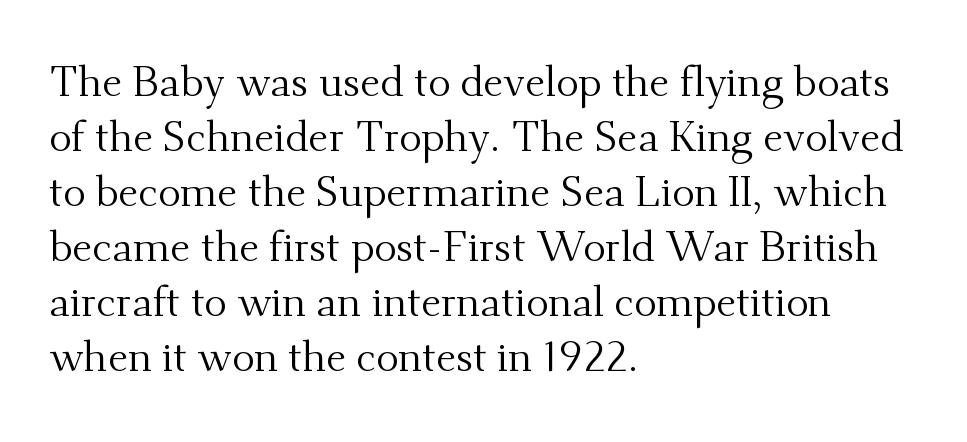
The image shows 42 px regular-weight serif type, upright; set left-aligned, normal line spacing (1.31x), normal letter spacing, not underlined; medium stroke contrast and a small x-height.
